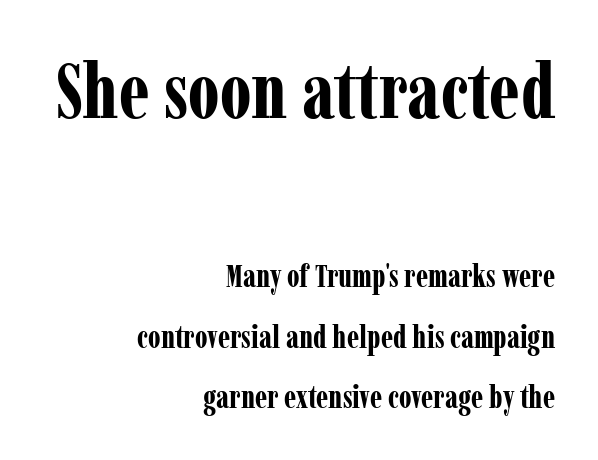
Q: Is the text bold? A: Yes.
Q: Is the text italic (slanted)? A: No, it is upright.
Q: Is the typeface a serif or a sans-serif typeface? A: Serif.
Q: Is the text underlined? A: No.
Q: How is the paragraph aligned? A: Right-aligned.
Q: Is the spacing between letters normal or unusually wide? A: Normal.
Q: Is the spacing between lines tight, normal or loose? A: Loose.
Q: Which block of text is set in a larger size, the first (top) or the second (bottom)? A: The first (top) one.
Q: Width (condensed, normal, or wide)? A: Condensed.
Q: Stroke contrast? A: Low.
Q: x-height? A: Medium.
Q: Monospaced? A: No.
